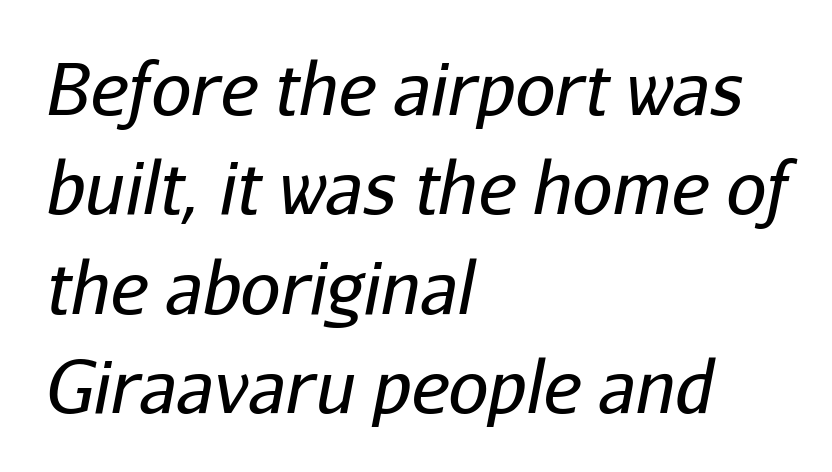
Q: Is the text bold? A: No.
Q: Is the text italic (slanted)? A: Yes, it leans right by about 11 degrees.
Q: Is the text underlined? A: No.
Q: How is the paragraph aligned? A: Left-aligned.
Q: Is the spacing between letters normal or unusually wide? A: Normal.
Q: Is the spacing between lines tight, normal or loose? A: Normal.
Q: Width (condensed, normal, or wide)? A: Normal.
Q: Stroke contrast? A: Low.
Q: x-height? A: Medium.
Q: Monospaced? A: No.
